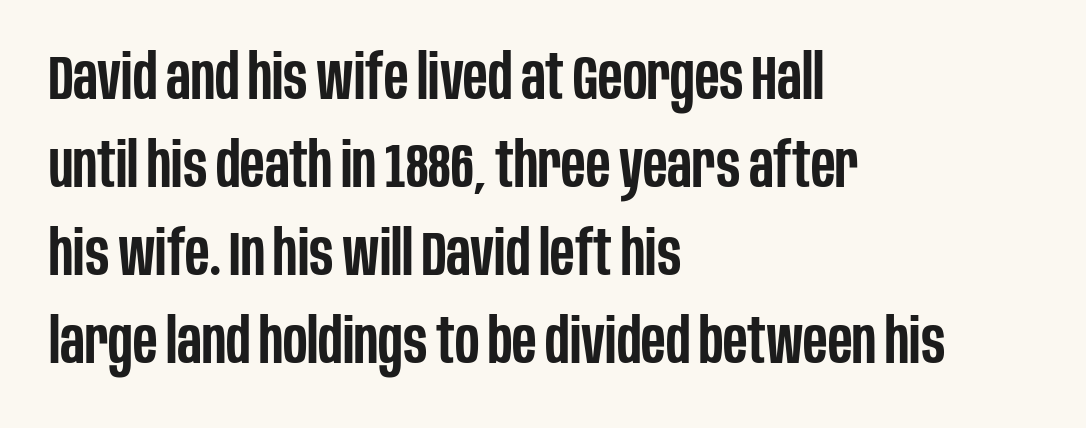
Q: Is the text bold? A: Semi-bold.
Q: Is the text italic (slanted)? A: No, it is upright.
Q: Is the typeface a serif or a sans-serif typeface? A: Sans-serif.
Q: Is the text underlined? A: No.
Q: How is the paragraph aligned? A: Left-aligned.
Q: Is the spacing between letters normal or unusually wide? A: Normal.
Q: Is the spacing between lines tight, normal or loose? A: Normal.
Q: Width (condensed, normal, or wide)? A: Condensed.
Q: Stroke contrast? A: Low.
Q: x-height? A: Large.
Q: Monospaced? A: No.
